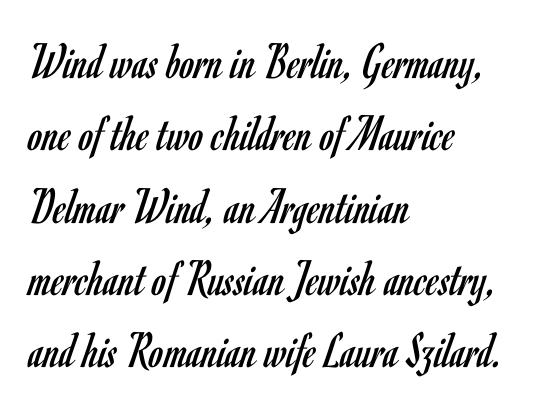
The image shows 52 px regular-weight, condensed sans-serif type; set left-aligned, normal line spacing (1.39x), normal letter spacing, not underlined; low stroke contrast and a small x-height.
